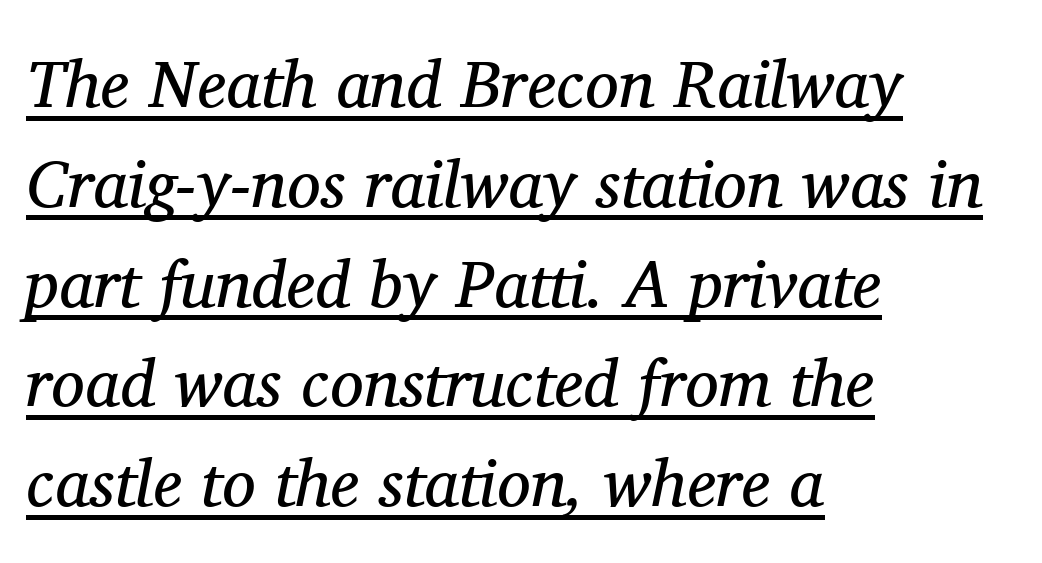
The image shows 67 px regular-weight serif type, italic (leaning right); set left-aligned, normal line spacing (1.49x), normal letter spacing, underlined; medium stroke contrast and a medium x-height.
